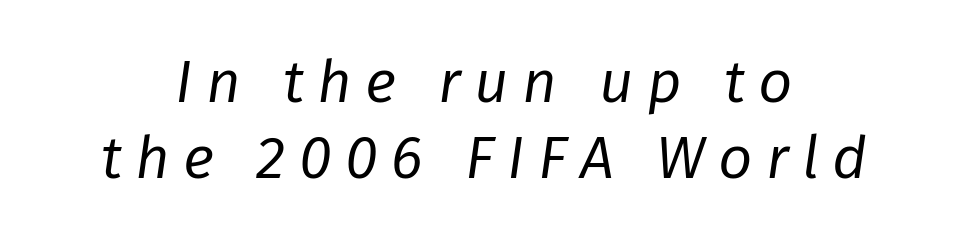
{"italic": "yes", "lean": "right", "slant_degrees": 8, "bold": "no", "weight": "regular", "width": "normal", "stroke_contrast": "low", "x_height": "medium", "monospaced": "no", "underline": "no", "align": "center", "line_spacing": "normal", "line_spacing_ratio": 1.26, "letter_spacing": "wide", "letter_spacing_em": 0.22, "glyph_px": 60}
